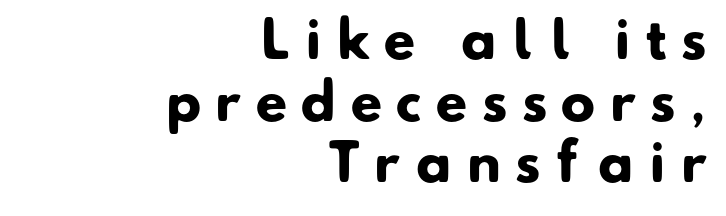
Right-aligned paragraph, ragged on the left. Students, this is bold: see how much ink each stroke carries. Plain, unruled lines of type. Are there feet on the stems? There aren't — it's a sans. Varying glyph widths throughout — classic text-font behaviour. Observe the wide spacing: letters keep a clear distance from each other.
